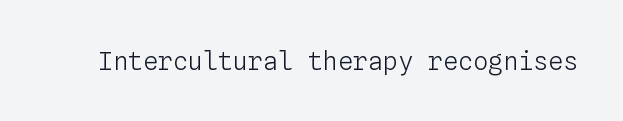
Q: Is the text bold? A: No.
Q: Is the text italic (slanted)? A: No, it is upright.
Q: Is the text underlined? A: No.
Q: Is the spacing between letters normal or unusually wide? A: Normal.
